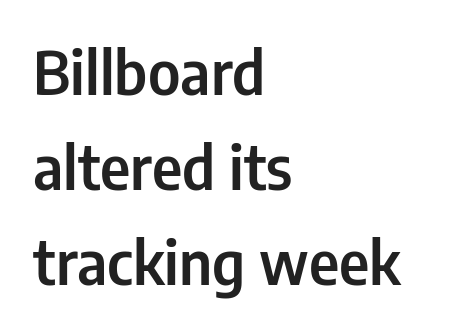
{"serif": "no", "italic": "no", "width": "condensed", "stroke_contrast": "low", "x_height": "medium", "monospaced": "no", "underline": "no", "align": "left", "line_spacing": "normal", "line_spacing_ratio": 1.58, "letter_spacing": "normal", "letter_spacing_em": 0.0, "glyph_px": 60}
